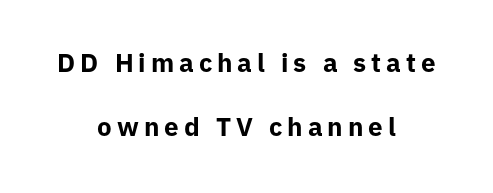
Q: Is the text bold? A: Yes.
Q: Is the text italic (slanted)? A: No, it is upright.
Q: Is the text underlined? A: No.
Q: How is the paragraph aligned? A: Centered.
Q: Is the spacing between lines tight, normal or loose? A: Loose.
